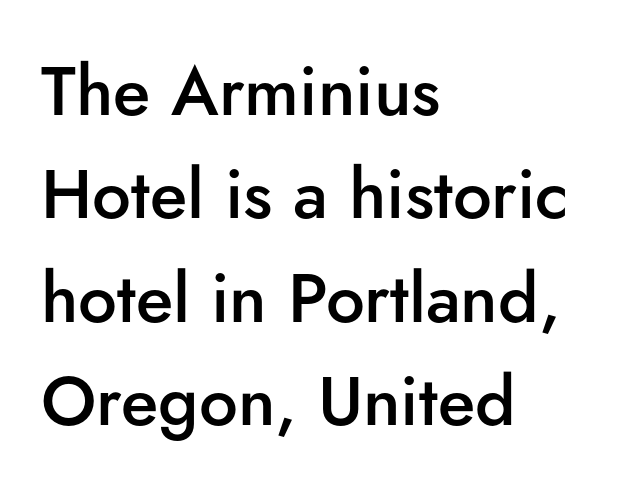
Q: Is the text bold? A: Semi-bold.
Q: Is the text italic (slanted)? A: No, it is upright.
Q: Is the typeface a serif or a sans-serif typeface? A: Sans-serif.
Q: Is the text underlined? A: No.
Q: How is the paragraph aligned? A: Left-aligned.
Q: Is the spacing between letters normal or unusually wide? A: Normal.
Q: Is the spacing between lines tight, normal or loose? A: Normal.
Q: Width (condensed, normal, or wide)? A: Normal.
Q: Stroke contrast? A: Low.
Q: x-height? A: Small.
Q: Monospaced? A: No.
